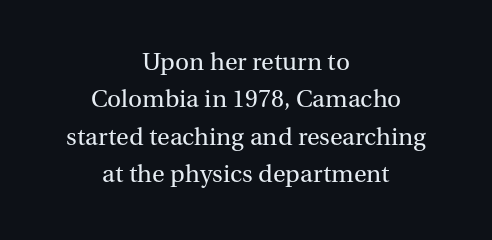
{"italic": "no", "bold": "no", "underline": "no", "align": "center", "line_spacing": "normal", "line_spacing_ratio": 1.44, "letter_spacing": "normal", "letter_spacing_em": 0.0, "glyph_px": 26}
